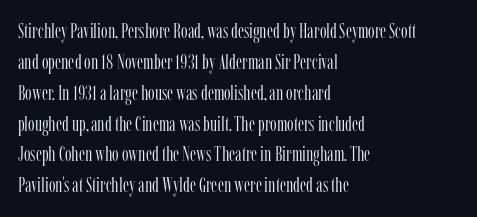
{"italic": "no", "bold": "no", "underline": "no", "align": "left", "line_spacing": "normal", "line_spacing_ratio": 1.47, "letter_spacing": "normal", "letter_spacing_em": 0.0, "glyph_px": 21}
